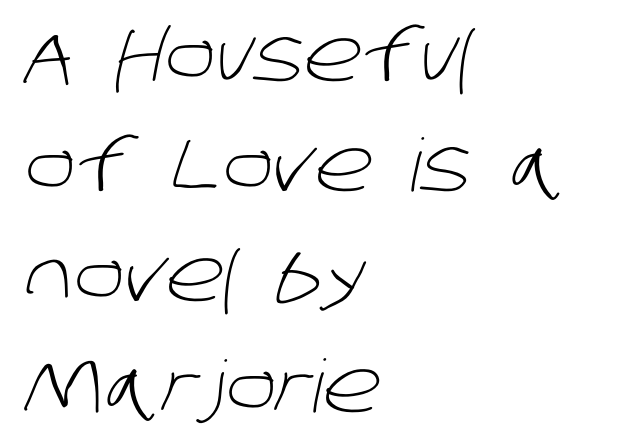
{"serif": "no", "bold": "no", "weight": "light", "width": "normal", "stroke_contrast": "low", "x_height": "large", "monospaced": "no", "underline": "no", "align": "left", "line_spacing": "normal", "line_spacing_ratio": 1.51, "letter_spacing": "normal", "letter_spacing_em": 0.0, "glyph_px": 73}
